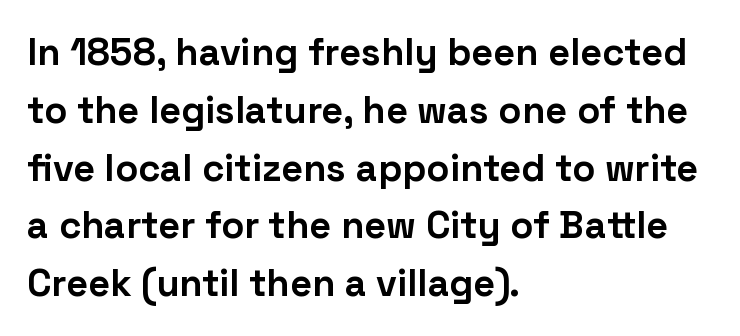
Q: Is the text bold? A: Yes.
Q: Is the text italic (slanted)? A: No, it is upright.
Q: Is the typeface a serif or a sans-serif typeface? A: Sans-serif.
Q: Is the text underlined? A: No.
Q: How is the paragraph aligned? A: Left-aligned.
Q: Is the spacing between letters normal or unusually wide? A: Normal.
Q: Is the spacing between lines tight, normal or loose? A: Normal.
Q: Width (condensed, normal, or wide)? A: Normal.
Q: Stroke contrast? A: Low.
Q: x-height? A: Medium.
Q: Monospaced? A: No.
